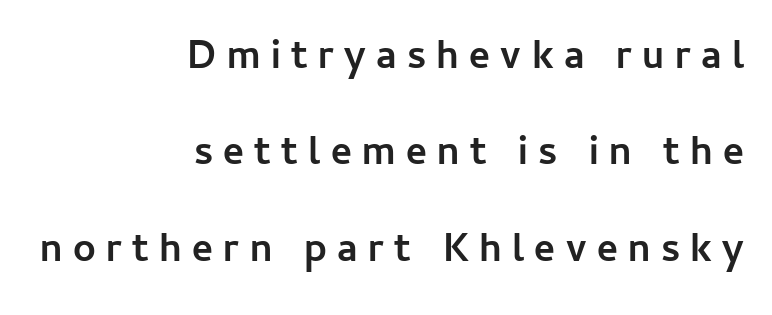
{"serif": "no", "italic": "no", "bold": "yes", "weight": "semibold", "width": "normal", "stroke_contrast": "low", "x_height": "medium", "monospaced": "no", "underline": "no", "align": "right", "line_spacing": "loose", "line_spacing_ratio": 2.41, "letter_spacing": "wide", "letter_spacing_em": 0.26, "glyph_px": 40}
